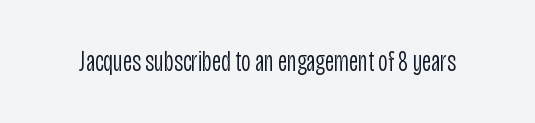
Posture: straight, roman, zero tilt. Looks like regular typesetting: each glyph gets only the width it needs. Note: no serifs on the glyphs. The space directly below the letters is spotless.
